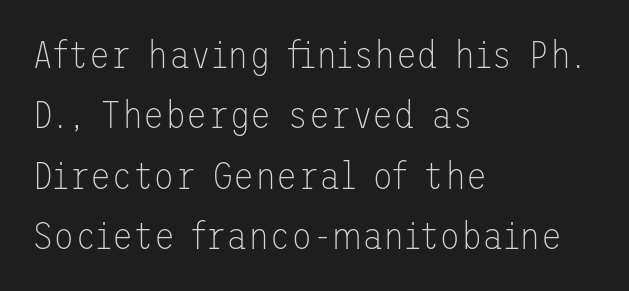
{"serif": "no", "italic": "no", "bold": "no", "weight": "thin", "width": "normal", "stroke_contrast": "low", "x_height": "medium", "underline": "no", "align": "left", "line_spacing": "normal", "line_spacing_ratio": 1.55, "letter_spacing": "normal", "letter_spacing_em": 0.0, "glyph_px": 39}
